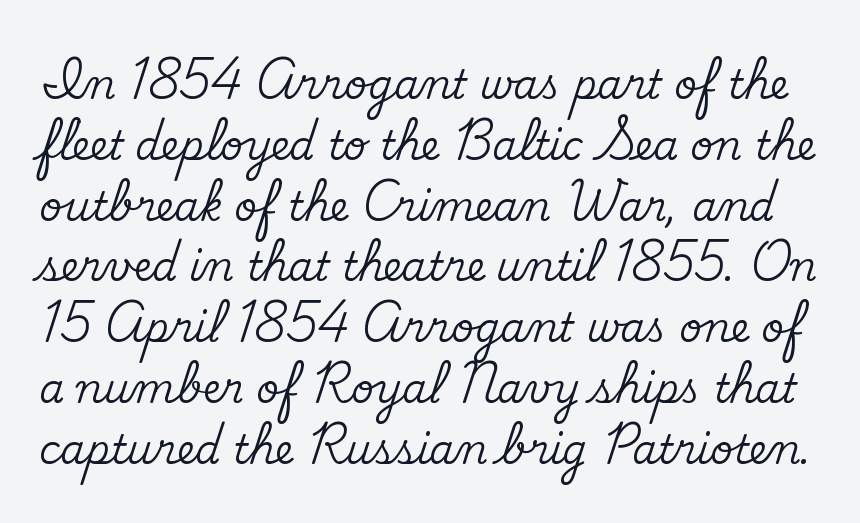
The image shows 40 px text type; set normal line spacing (1.52x), normal letter spacing, not underlined; medium stroke contrast and a small x-height.
